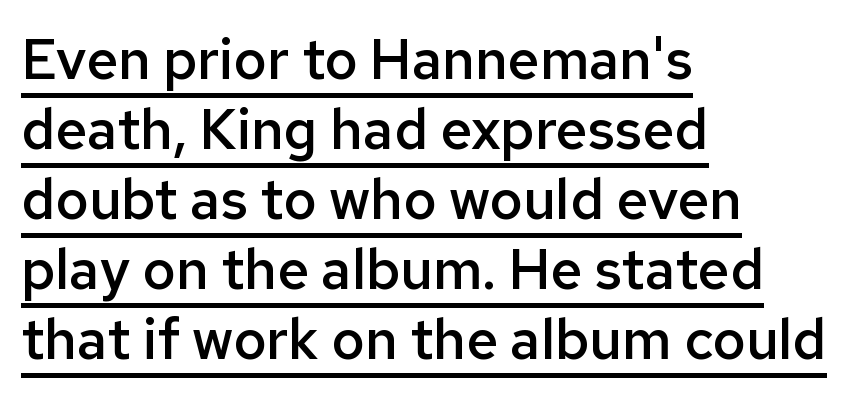
The face used here is proportionally spaced, like ordinary book or web type. Type style note: lacks serifs. How would I describe the line gaps? Plain and ordinary. Rendered with straight, roman letterforms. The passage shown is underscored from start to finish.
